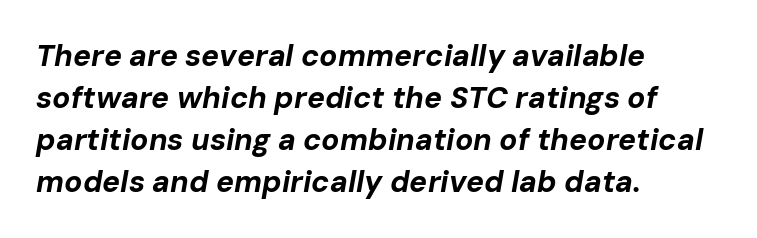
This block has exactly the height ordinary leading produces. The letterforms sit shoulder to shoulder at normal distance. Do the characters align in a grid? No, the font is proportional. When letters slant like this, we call the style italic. Stroke thickness is high; the sample reads as a true bold. A bare baseline throughout the passage.
